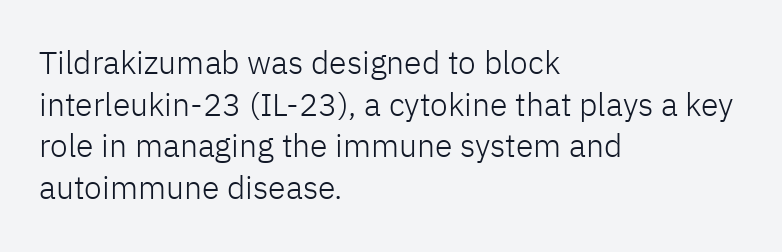
{"serif": "no", "italic": "no", "bold": "no", "weight": "light", "width": "normal", "stroke_contrast": "low", "x_height": "medium", "monospaced": "no", "underline": "no", "align": "left", "line_spacing": "normal", "line_spacing_ratio": 1.3, "letter_spacing": "normal", "letter_spacing_em": 0.0, "glyph_px": 32}
